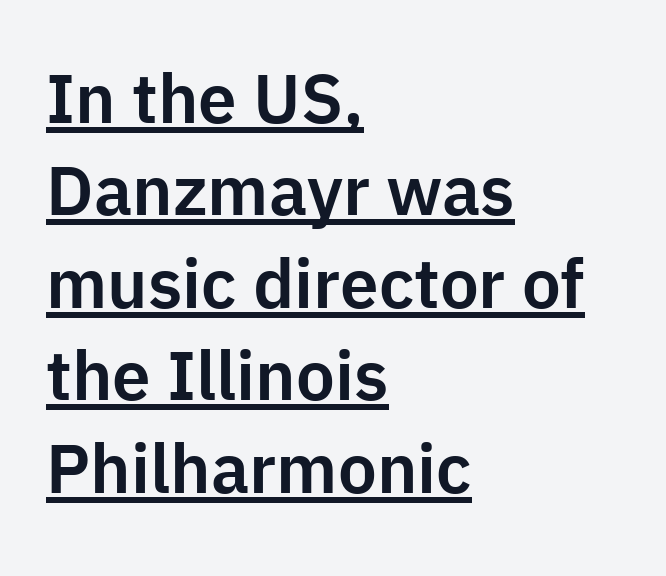
{"serif": "no", "italic": "no", "width": "normal", "stroke_contrast": "low", "x_height": "medium", "monospaced": "no", "underline": "yes", "align": "left", "line_spacing": "normal", "line_spacing_ratio": 1.34, "letter_spacing": "normal", "letter_spacing_em": 0.0, "glyph_px": 69}
